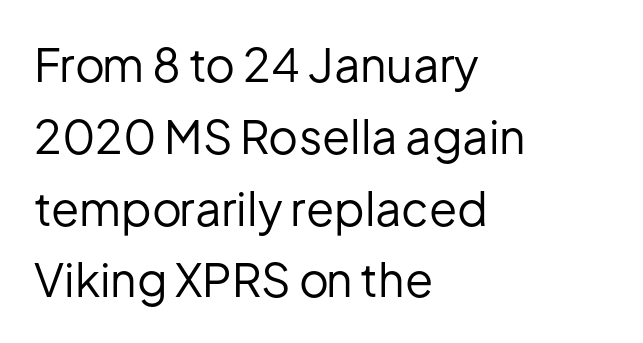
Quick note: interline space is typical. A clean baseline with only descenders dipping below it. Summary of weight: not heavy and not bold. The letters advance in unequal steps, a hallmark of proportional type. The rag falls on the right side of this text block. The passage shown has conventional tracking throughout.
